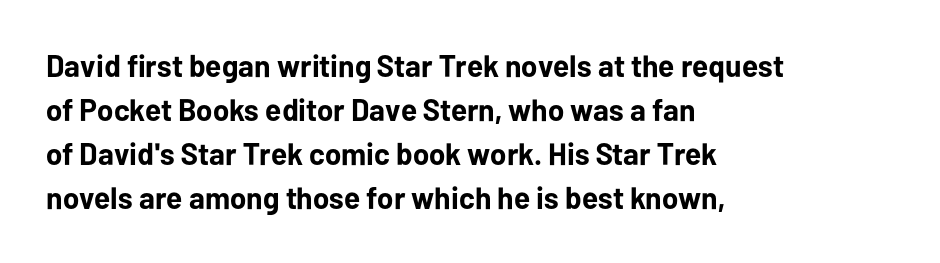
It's the straight-up-and-down kind of type. Character widths vary here, with narrow letters taking less room than wide ones. Type style note: lacks serifs. Summary of vertical rhythm: regular, with standard interline spacing. The letterforms sit shoulder to shoulder at normal distance.
